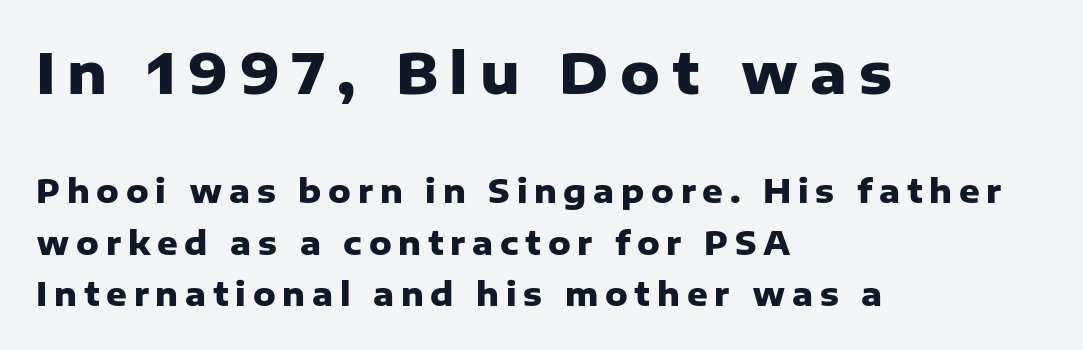
{"serif": "no", "italic": "no", "bold": "yes", "weight": "heavy", "width": "normal", "stroke_contrast": "low", "x_height": "medium", "monospaced": "no", "underline": "no", "align": "left", "line_spacing": "normal", "line_spacing_ratio": 1.6, "letter_spacing": "wide", "letter_spacing_em": 0.21, "larger_block": "first", "size_ratio": 1.75, "glyph_px": 56}
